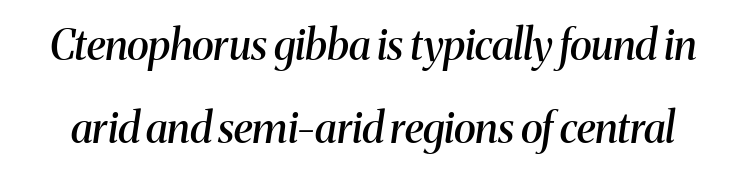
{"serif": "yes", "italic": "yes", "lean": "right", "slant_degrees": 8, "bold": "semi", "weight": "semibold", "width": "normal", "stroke_contrast": "medium", "x_height": "medium", "monospaced": "no", "underline": "no", "line_spacing": "loose", "line_spacing_ratio": 1.97, "letter_spacing": "normal", "letter_spacing_em": 0.0, "glyph_px": 42}
